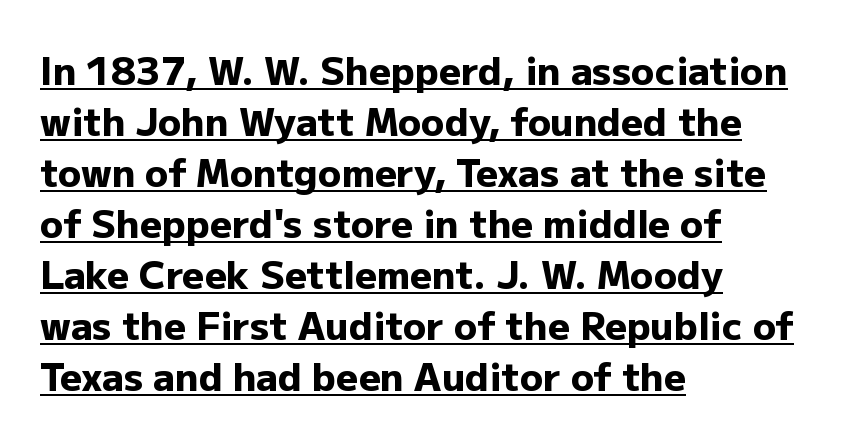
{"serif": "no", "italic": "no", "bold": "yes", "weight": "heavy", "width": "normal", "stroke_contrast": "low", "x_height": "medium", "monospaced": "no", "underline": "yes", "align": "left", "line_spacing": "normal", "line_spacing_ratio": 1.34, "letter_spacing": "normal", "letter_spacing_em": 0.0, "glyph_px": 38}
